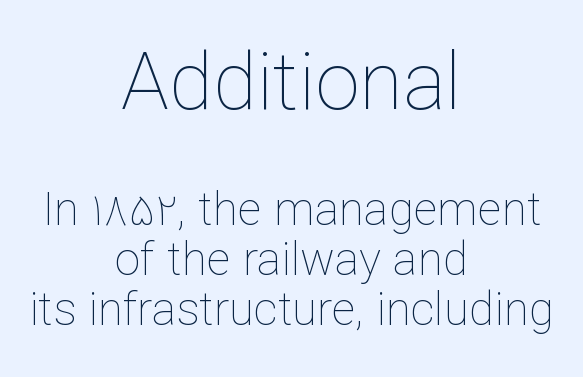
{"italic": "no", "bold": "no", "weight": "thin", "width": "normal", "stroke_contrast": "low", "x_height": "medium", "monospaced": "no", "underline": "no", "align": "center", "line_spacing": "tight", "line_spacing_ratio": 1.09, "letter_spacing": "normal", "letter_spacing_em": 0.0, "larger_block": "first", "size_ratio": 1.74, "glyph_px": 80}
